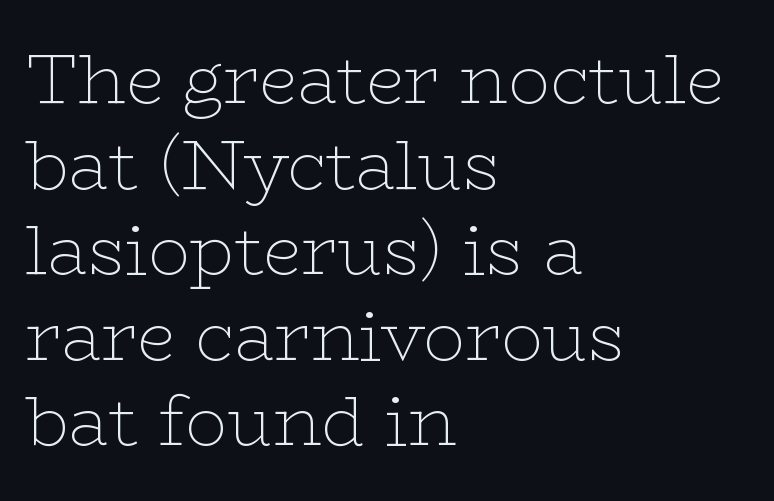
{"serif": "yes", "italic": "no", "bold": "no", "weight": "thin", "width": "wide", "stroke_contrast": "low", "x_height": "medium", "monospaced": "no", "underline": "no", "align": "left", "line_spacing_ratio": 1.24, "letter_spacing": "normal", "letter_spacing_em": 0.0, "glyph_px": 69}
